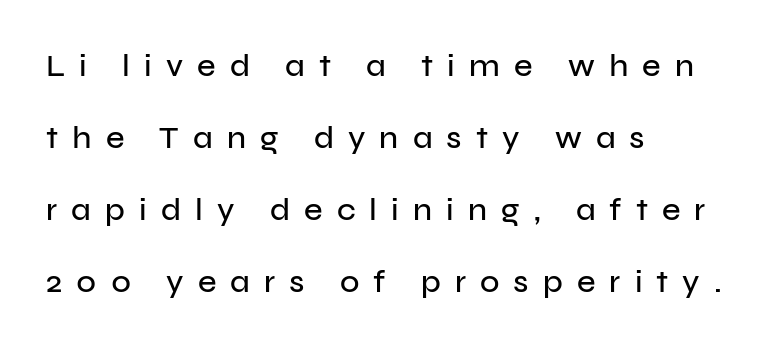
{"serif": "no", "italic": "no", "width": "normal", "stroke_contrast": "low", "x_height": "medium", "monospaced": "no", "underline": "no", "align": "left", "line_spacing": "loose", "line_spacing_ratio": 2.25, "letter_spacing": "wide", "letter_spacing_em": 0.44, "glyph_px": 32}
